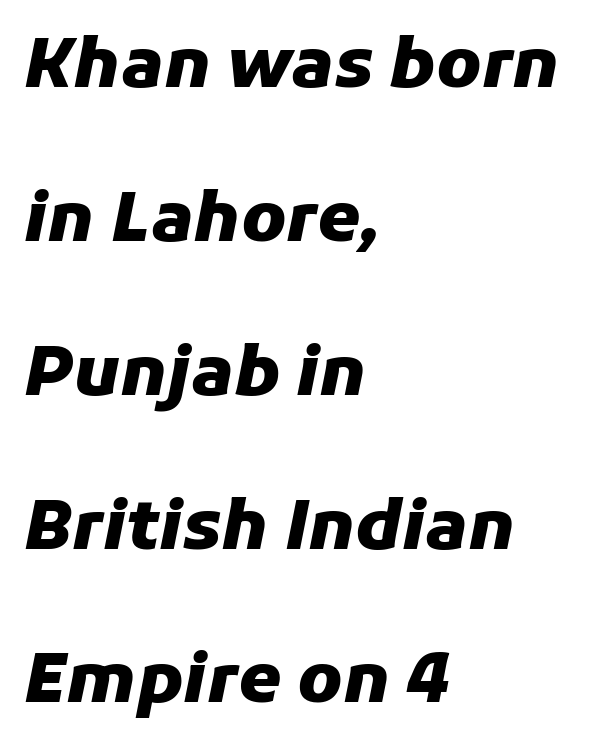
Q: Is the text bold? A: Yes.
Q: Is the text italic (slanted)? A: Yes, it leans right by about 11 degrees.
Q: Is the text underlined? A: No.
Q: How is the paragraph aligned? A: Left-aligned.
Q: Is the spacing between letters normal or unusually wide? A: Normal.
Q: Is the spacing between lines tight, normal or loose? A: Loose.
Q: Width (condensed, normal, or wide)? A: Normal.
Q: Stroke contrast? A: Low.
Q: x-height? A: Medium.
Q: Monospaced? A: No.
